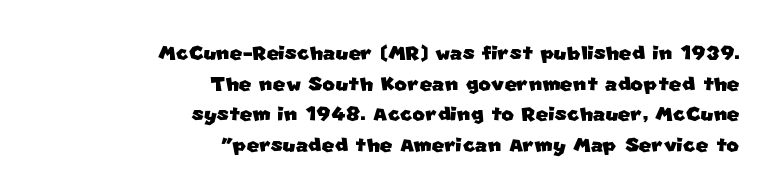
Q: Is the text underlined? A: No.
Q: How is the paragraph aligned? A: Right-aligned.
Q: Is the spacing between letters normal or unusually wide? A: Normal.
Q: Is the spacing between lines tight, normal or loose? A: Tight.
